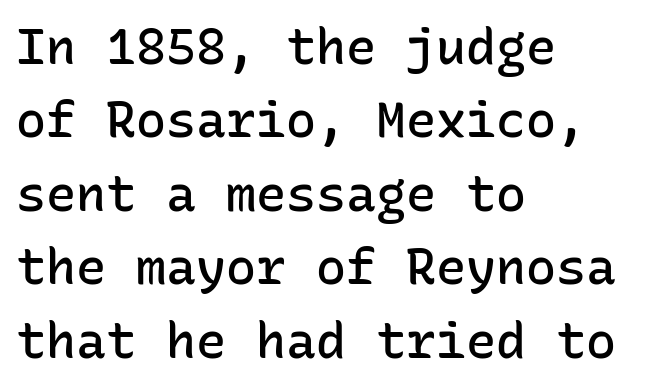
Q: Is the text bold? A: Semi-bold.
Q: Is the text italic (slanted)? A: No, it is upright.
Q: Is the typeface a serif or a sans-serif typeface? A: Sans-serif.
Q: Is the text underlined? A: No.
Q: How is the paragraph aligned? A: Left-aligned.
Q: Is the spacing between letters normal or unusually wide? A: Normal.
Q: Is the spacing between lines tight, normal or loose? A: Normal.
Q: Width (condensed, normal, or wide)? A: Normal.
Q: Stroke contrast? A: Low.
Q: x-height? A: Medium.
Q: Monospaced? A: Yes.
